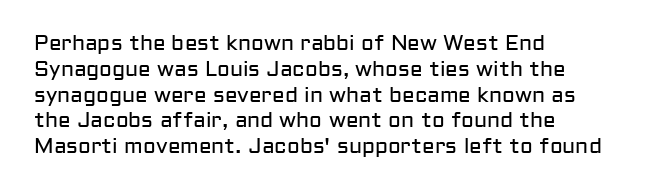
Visually the block forms a straight wall on the left and a jagged coastline on the right. This sample uses plain, unmodified letter spacing. The face looks like a standard text weight, possibly lighter. Check under the words: just untouched page. Does the lettering tilt? It doesn't — this is upright.
